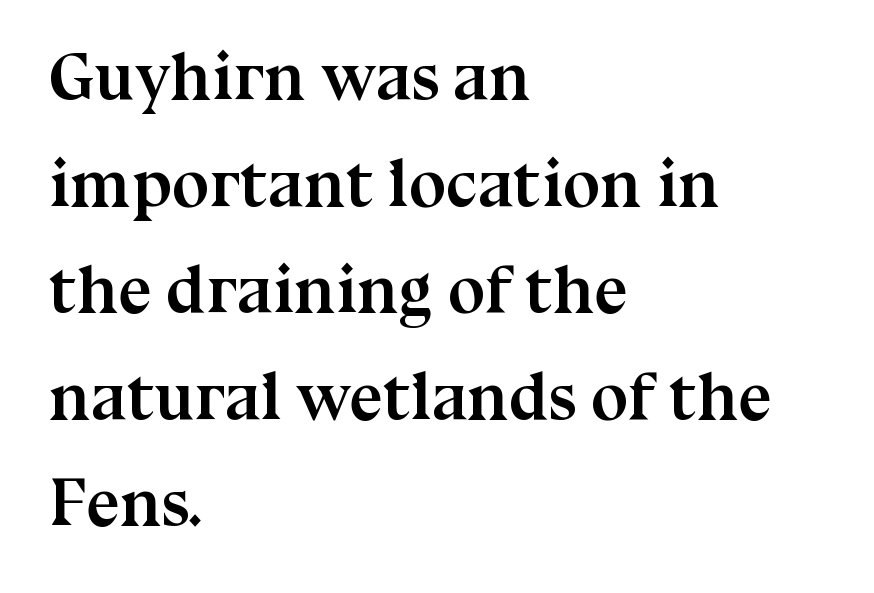
Thick stems and heavy bowls — unmistakably bold. This rendering features lettering with no underline. Horizontal bands of white between lines are of average thickness. Every character sits straight up, as roman type does.
